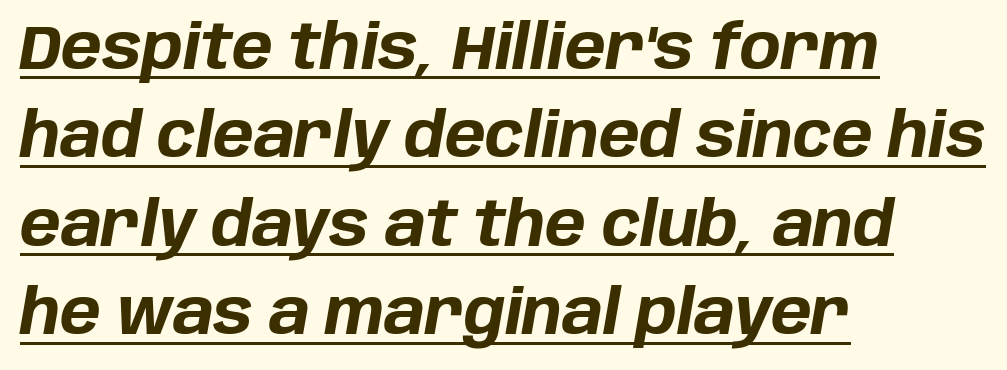
{"italic": "yes", "lean": "right", "slant_degrees": 10, "bold": "yes", "weight": "bold", "width": "normal", "stroke_contrast": "low", "x_height": "large", "monospaced": "no", "underline": "yes", "align": "left", "line_spacing": "normal", "line_spacing_ratio": 1.45, "letter_spacing": "normal", "letter_spacing_em": 0.0, "glyph_px": 61}
